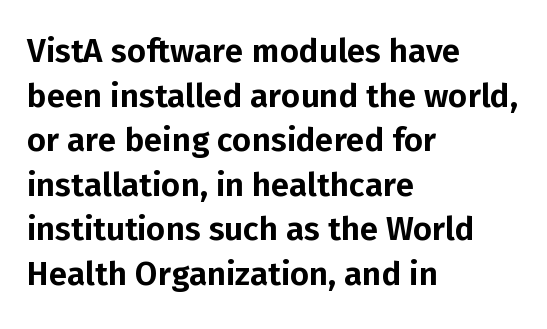
Descenders are the only things crossing below the line. These lines sit exactly where default settings would place them. Check where the strokes stop: nothing finishes them off — pure sans. Reading down the block, your eye returns to a fixed left position each line. This is roman type, the default non-slanted kind. Caption: standard tracking, unaltered.
